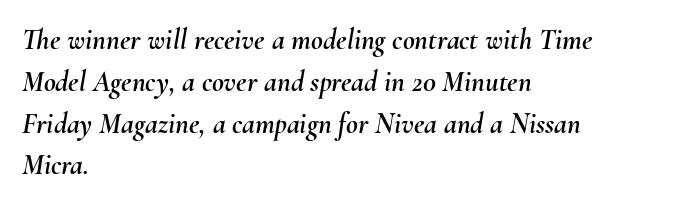
The image shows 29 px text type, italic (leaning right); set left-aligned, normal line spacing (1.44x), normal letter spacing, not underlined; medium stroke contrast and a small x-height.
